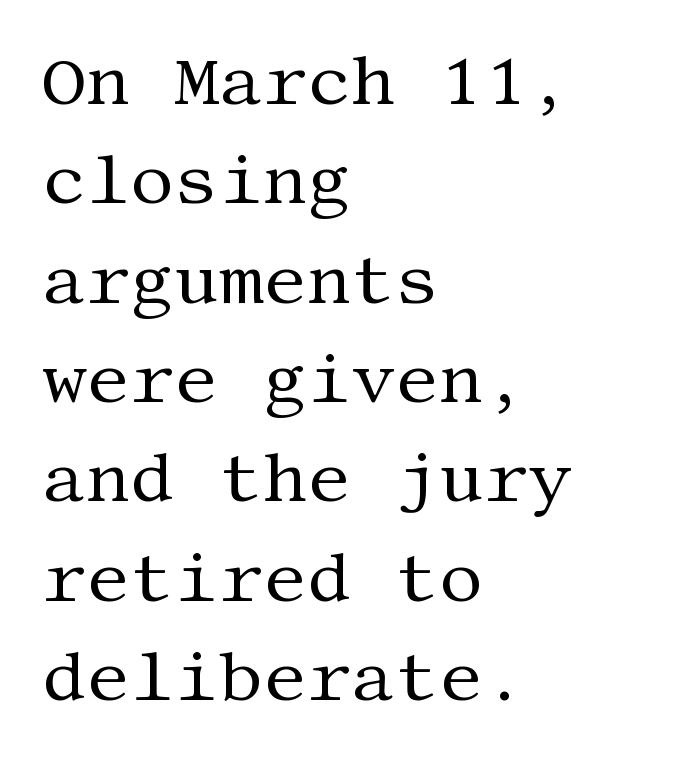
Tracking here is standard; glyphs follow each other at the usual distance. Heaviness? Minimal to ordinary, like unemphasized prose. The font's upright variant was chosen for this text. The text block is weighted toward the left margin, trailing off unevenly rightward. A clean baseline with only descenders dipping below it. Vertically, the passage feels balanced, rows spaced as you'd expect.
